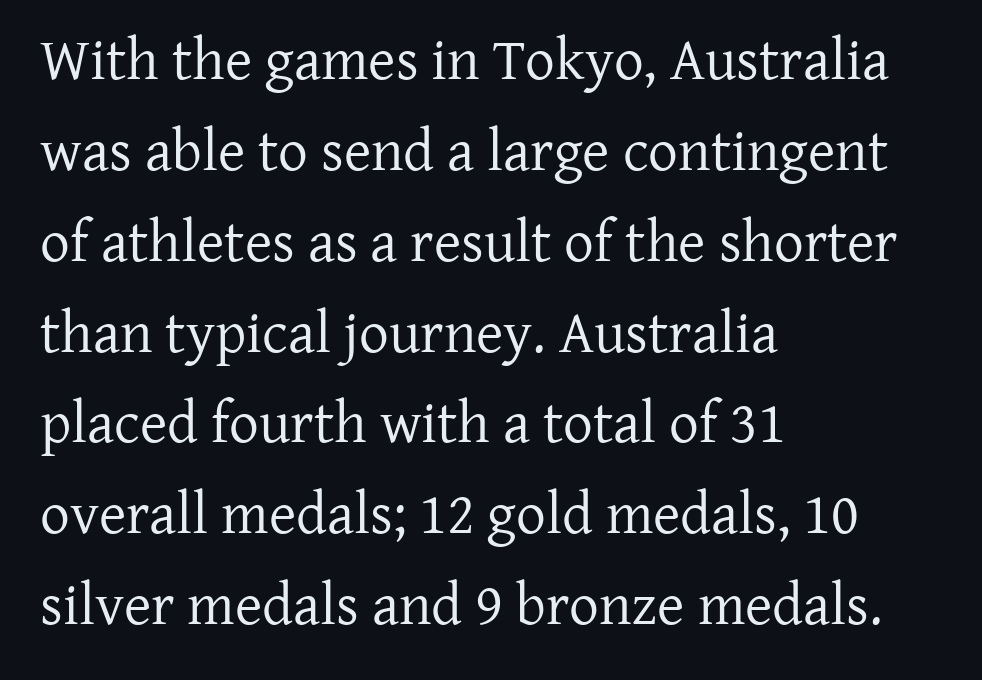
Do the characters align in a grid? No, the font is proportional. Beneath every word, the page is bare. Short and long lines alike share a common starting point at left. Caption: face not bold, strokes unweighted. The typography opts for an upright posture over an oblique one.
